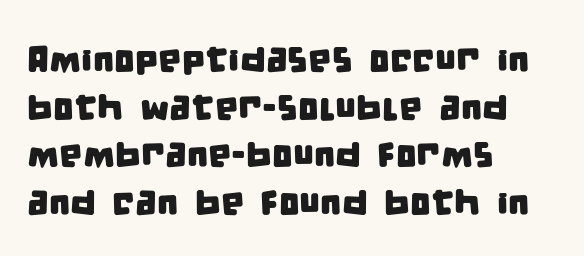
The image shows 37 px condensed sans-serif type; set left-aligned, normal line spacing (1.29x), normal letter spacing, not underlined; low stroke contrast and a large x-height.
